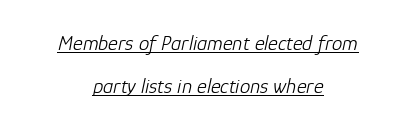
{"italic": "yes", "lean": "right", "slant_degrees": 12, "bold": "no", "underline": "yes", "align": "center", "line_spacing": "loose", "line_spacing_ratio": 2.05, "letter_spacing": "normal", "letter_spacing_em": 0.0, "glyph_px": 21}
